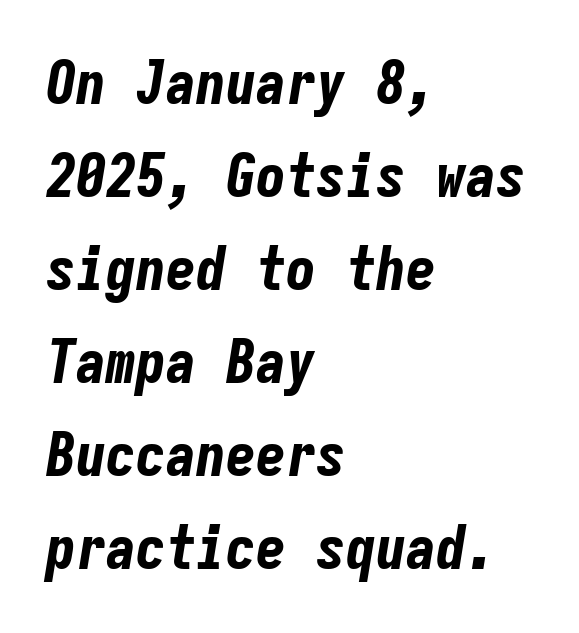
{"italic": "yes", "lean": "right", "slant_degrees": 9, "bold": "yes", "weight": "bold", "width": "condensed", "stroke_contrast": "low", "x_height": "medium", "monospaced": "yes", "underline": "no", "align": "left", "line_spacing": "normal", "line_spacing_ratio": 1.55, "letter_spacing": "normal", "letter_spacing_em": 0.0, "glyph_px": 60}
